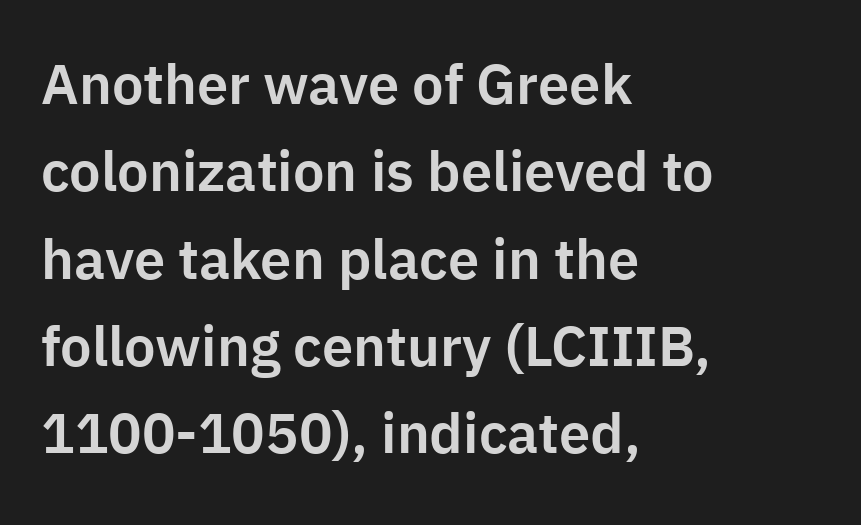
Q: Is the text italic (slanted)? A: No, it is upright.
Q: Is the typeface a serif or a sans-serif typeface? A: Sans-serif.
Q: Is the text underlined? A: No.
Q: How is the paragraph aligned? A: Left-aligned.
Q: Is the spacing between letters normal or unusually wide? A: Normal.
Q: Is the spacing between lines tight, normal or loose? A: Normal.
Q: Width (condensed, normal, or wide)? A: Normal.
Q: Stroke contrast? A: Low.
Q: x-height? A: Medium.
Q: Monospaced? A: No.
